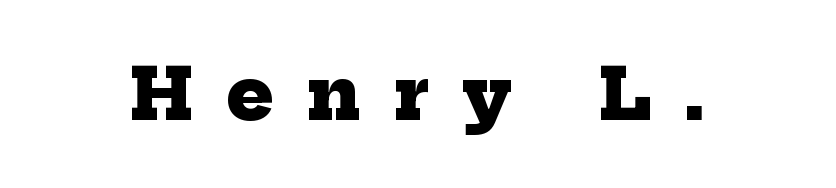
{"serif": "yes", "bold": "yes", "weight": "heavy", "width": "normal", "stroke_contrast": "low", "x_height": "medium", "monospaced": "no", "underline": "no", "letter_spacing": "wide", "letter_spacing_em": 0.47, "glyph_px": 71}
